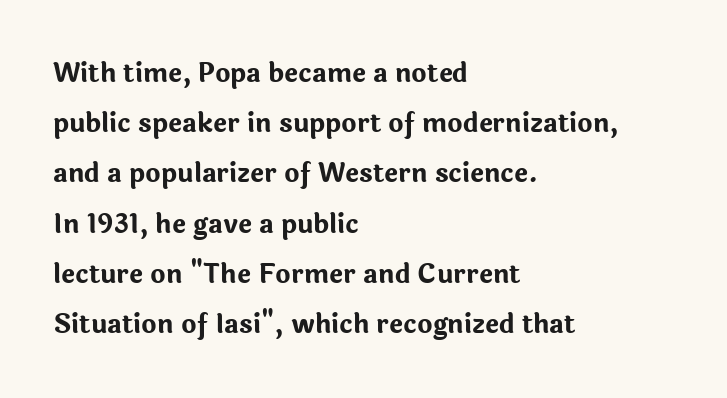
Summary of vertical rhythm: relaxed, with wide interline spacing. Honestly, there is no underline to notice here at all. When letters stand straight like this, we call the style roman or upright. If you drew a ruler down the left edge, every line would touch it.
